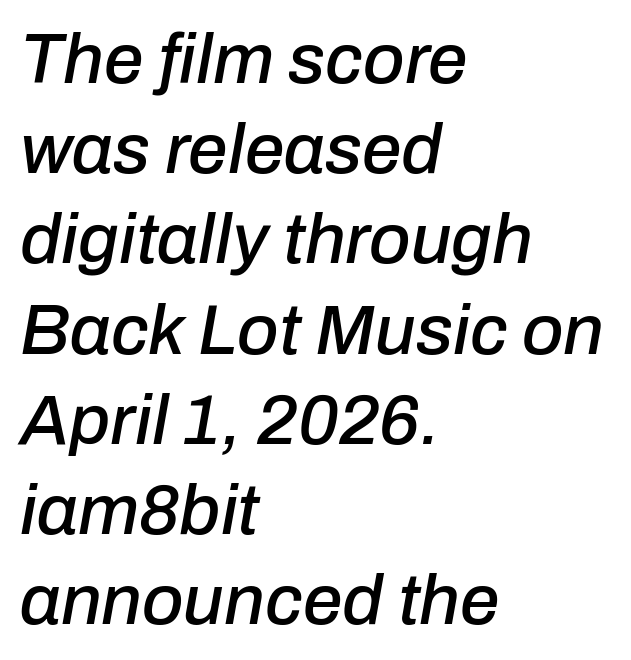
A typesetter would call this zero additional tracking. Students, observe: this is what conventionally led text looks like. This sample has the flowing, uneven cadence of proportional lettering. Letters rest on an invisible, unmarked baseline. Where is the straight margin? On the left. Designer's note — italics engaged.
